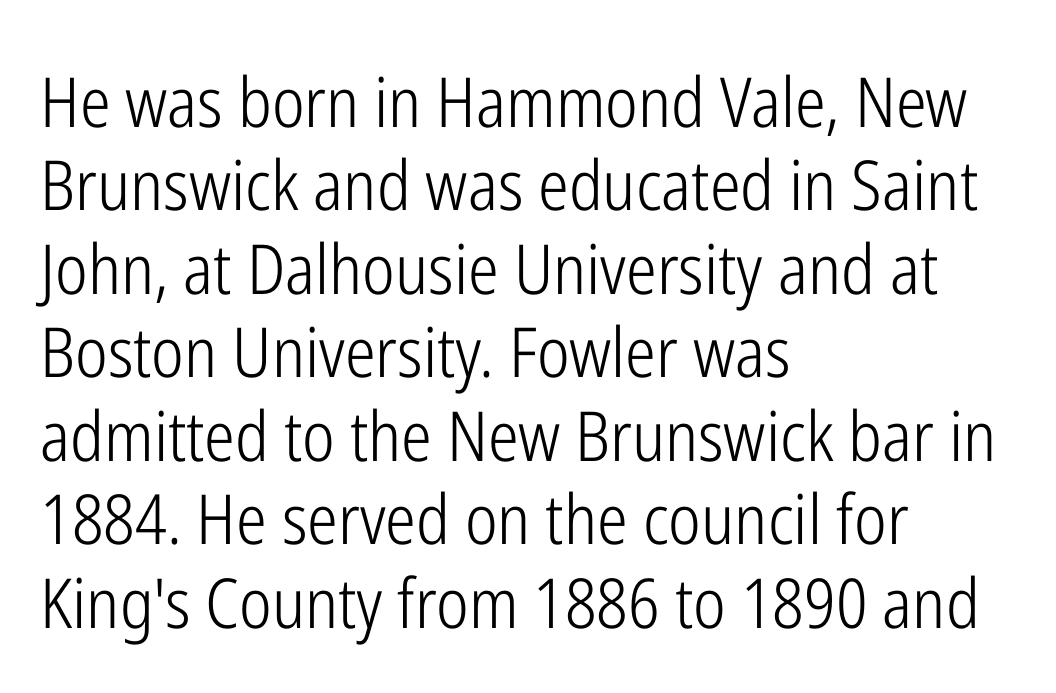
The image shows 69 px light, condensed sans-serif type, upright; set left-aligned, line spacing 1.21x, normal letter spacing, not underlined; low stroke contrast and a medium x-height.
